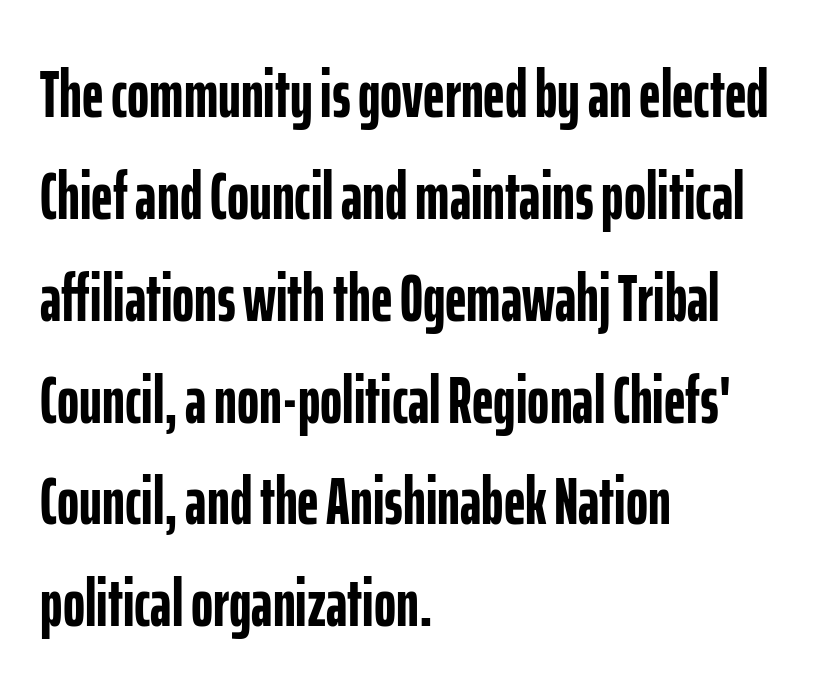
Nobody drew a line under any word here. The letterforms sit shoulder to shoulder at normal distance. This is the regular roman posture of the typeface. Spacing verdict: proportional, widths tailored to each character. Pretty heavy lettering here — definitely bold. The paragraph shown leans on its left margin.
